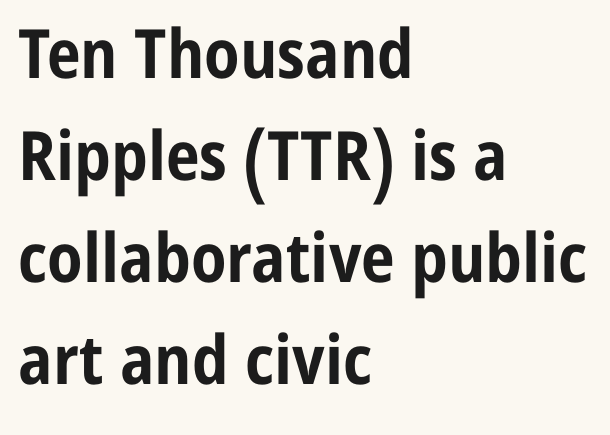
The image shows 68 px bold, condensed sans-serif type, upright; set left-aligned, normal line spacing (1.5x), normal letter spacing, not underlined; low stroke contrast and a medium x-height.
